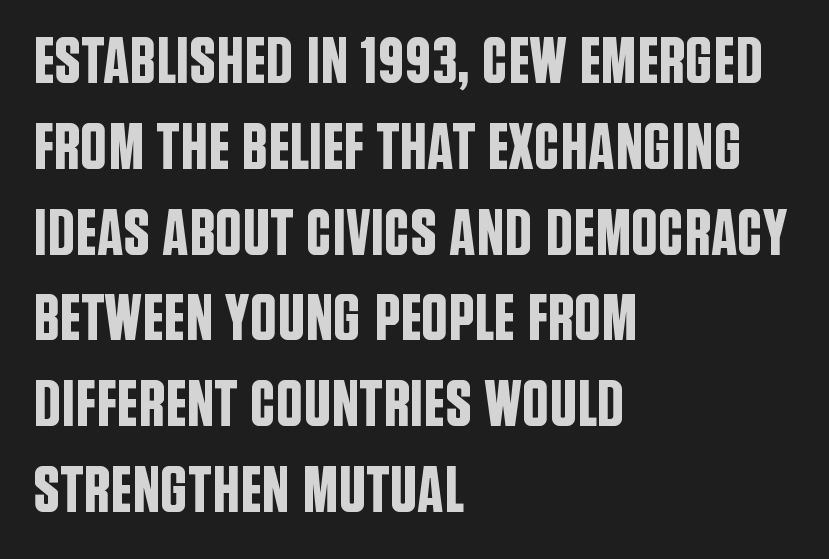
{"serif": "no", "italic": "no", "width": "condensed", "stroke_contrast": "low", "x_height": "large", "monospaced": "no", "underline": "no", "align": "left", "line_spacing": "normal", "line_spacing_ratio": 1.3, "letter_spacing": "normal", "letter_spacing_em": 0.0, "glyph_px": 66}
